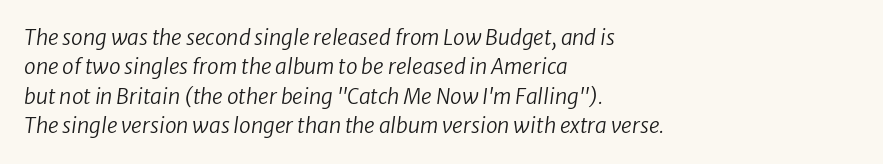
In terms of letterspacing, this is plain default setting. Just letters on the line, the space beneath them empty. Layout note: lines flush left. Stroke mass is kept to a normal reading level or below. The vertical gap from one line to the next is medium.
